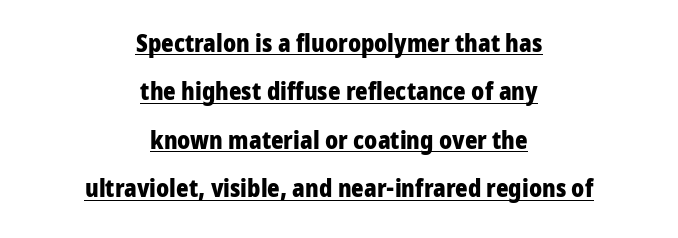
The image shows 24 px bold type, upright; set centered, loose line spacing (2.02x), normal letter spacing, underlined.
